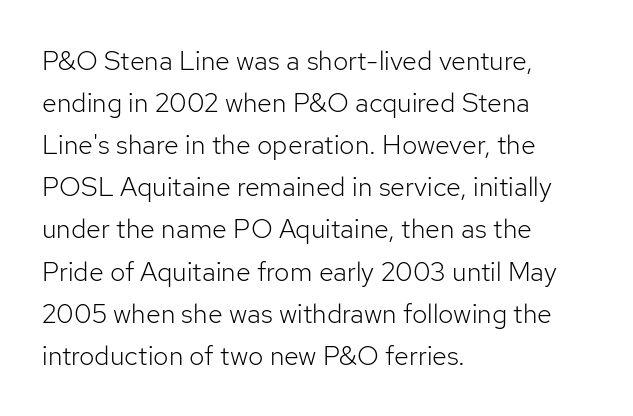
Q: Is the text bold? A: No.
Q: Is the text italic (slanted)? A: No, it is upright.
Q: Is the text underlined? A: No.
Q: How is the paragraph aligned? A: Left-aligned.
Q: Is the spacing between letters normal or unusually wide? A: Normal.
Q: Is the spacing between lines tight, normal or loose? A: Normal.
